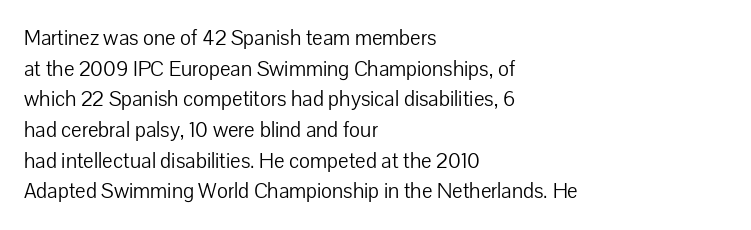
The image shows 21 px text type, upright; set left-aligned, normal line spacing (1.46x), normal letter spacing, not underlined.
